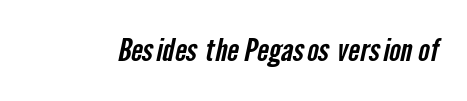
{"serif": "no", "width": "condensed", "stroke_contrast": "low", "x_height": "medium", "monospaced": "no", "underline": "no", "letter_spacing": "normal", "letter_spacing_em": 0.0, "glyph_px": 31}
